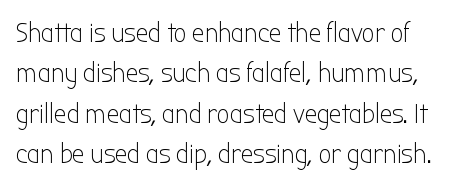
{"serif": "no", "italic": "no", "bold": "no", "weight": "light", "width": "condensed", "stroke_contrast": "low", "x_height": "medium", "monospaced": "no", "underline": "no", "line_spacing": "normal", "line_spacing_ratio": 1.44, "letter_spacing": "normal", "letter_spacing_em": 0.0, "glyph_px": 28}
